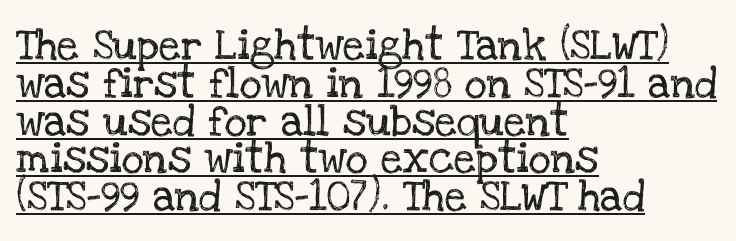
{"serif": "yes", "italic": "no", "width": "normal", "stroke_contrast": "low", "x_height": "large", "monospaced": "no", "underline": "yes", "align": "left", "line_spacing_ratio": 1.22, "letter_spacing": "normal", "letter_spacing_em": 0.0, "glyph_px": 31}
